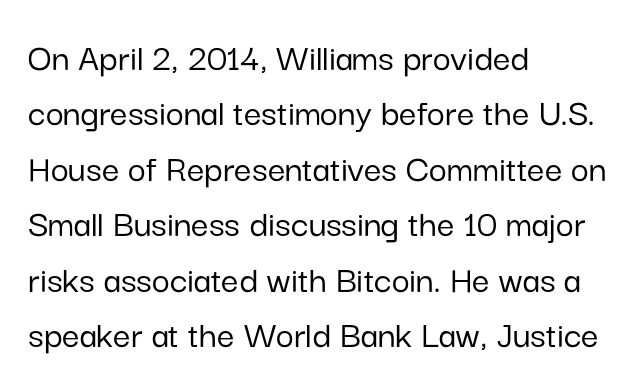
The image shows 39 px sans-serif type, upright; set left-aligned, normal line spacing (1.42x), normal letter spacing, not underlined; low stroke contrast and a medium x-height.
